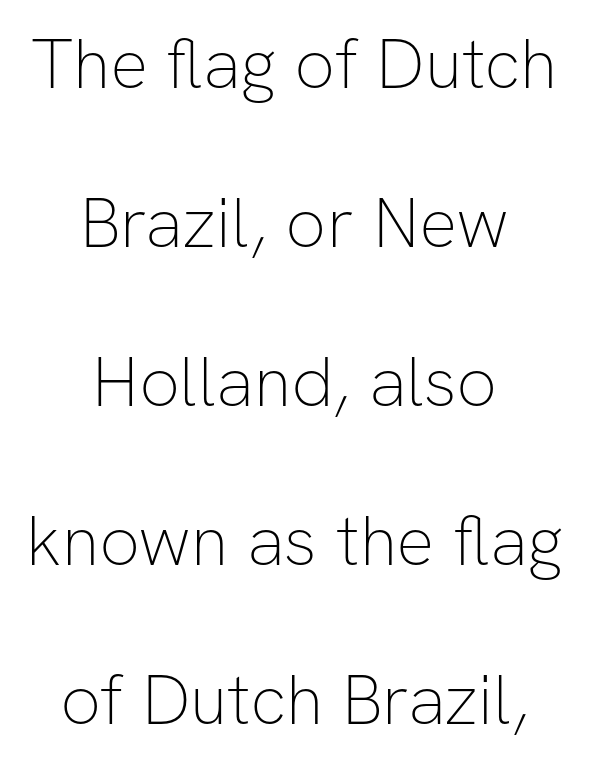
The typography opts for an upright posture over an oblique one. The font family rendered here belongs to the sans-serif group. Ink coverage per letter is moderate at most. The letters advance in unequal steps, a hallmark of proportional type. What stands out about the letter spacing? Nothing — it is the standard amount.
